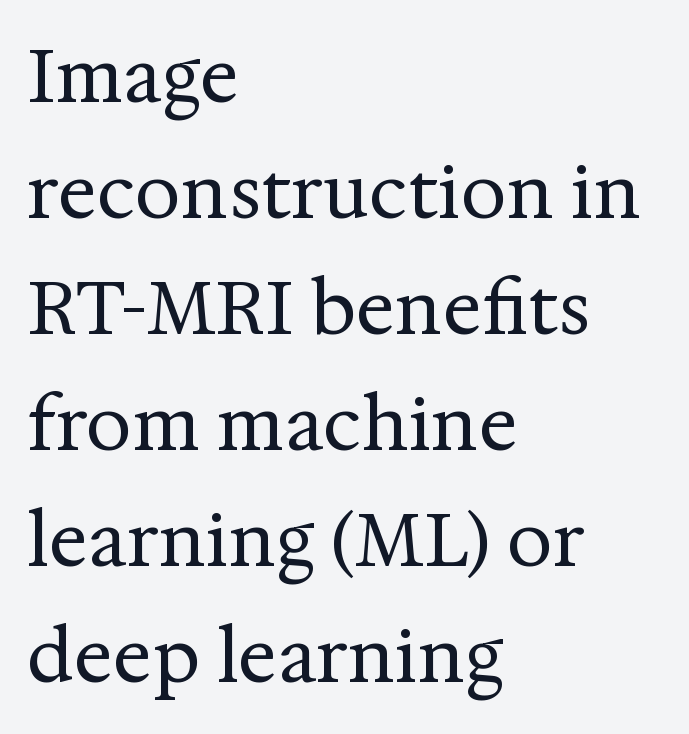
The image shows 73 px regular-weight serif type, upright; set left-aligned, normal line spacing (1.59x), normal letter spacing, not underlined; medium stroke contrast and a medium x-height.
